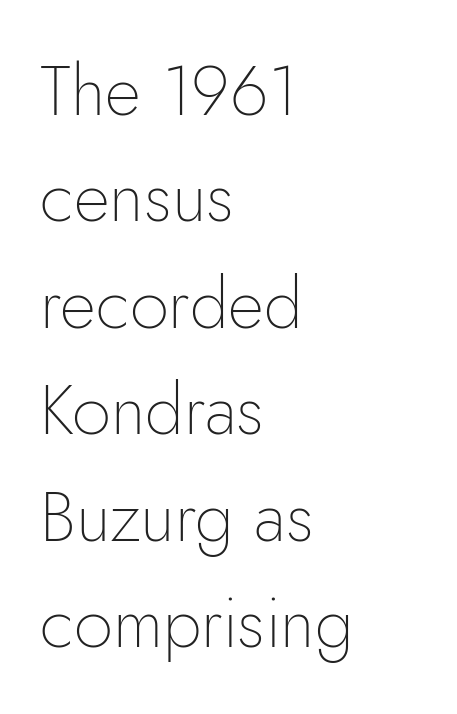
The image shows 70 px thin sans-serif type, upright; set left-aligned, normal line spacing (1.52x), normal letter spacing, not underlined; low stroke contrast and a small x-height.
